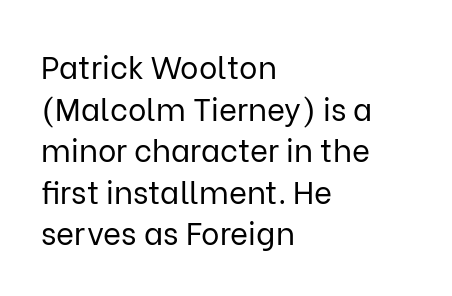
The image shows 31 px regular-weight sans-serif type, upright; set left-aligned, normal line spacing (1.34x), normal letter spacing, not underlined; low stroke contrast and a medium x-height.
